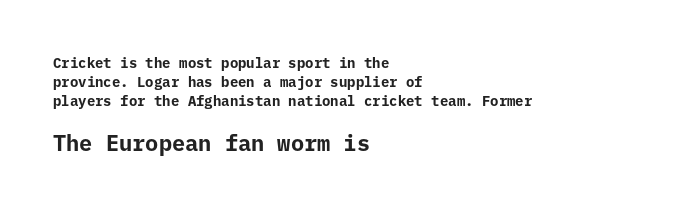
Q: Is the text bold? A: Yes.
Q: Is the text italic (slanted)? A: No, it is upright.
Q: Is the text underlined? A: No.
Q: How is the paragraph aligned? A: Left-aligned.
Q: Is the spacing between letters normal or unusually wide? A: Normal.
Q: Is the spacing between lines tight, normal or loose? A: Normal.
Q: Which block of text is set in a larger size, the first (top) or the second (bottom)? A: The second (bottom) one.
